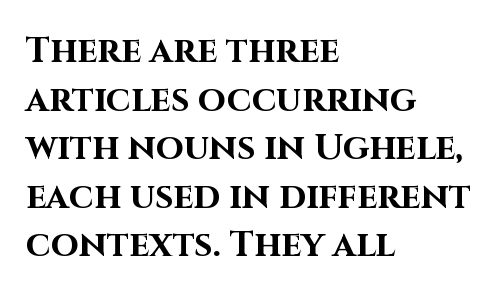
Q: Is the text bold? A: Yes.
Q: Is the text italic (slanted)? A: No, it is upright.
Q: Is the typeface a serif or a sans-serif typeface? A: Sans-serif.
Q: Is the text underlined? A: No.
Q: How is the paragraph aligned? A: Left-aligned.
Q: Is the spacing between letters normal or unusually wide? A: Normal.
Q: Is the spacing between lines tight, normal or loose? A: Normal.
Q: Width (condensed, normal, or wide)? A: Normal.
Q: Stroke contrast? A: High.
Q: x-height? A: Large.
Q: Monospaced? A: No.
